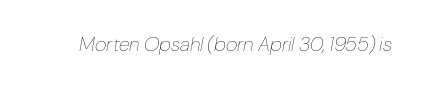
Looking at the ascenders, they clearly lean. The gaps between neighbouring characters are ordinary and unremarkable. Any mark beneath the type? The region is blank. This reads as an unemphasized weight, regular at the heaviest.
